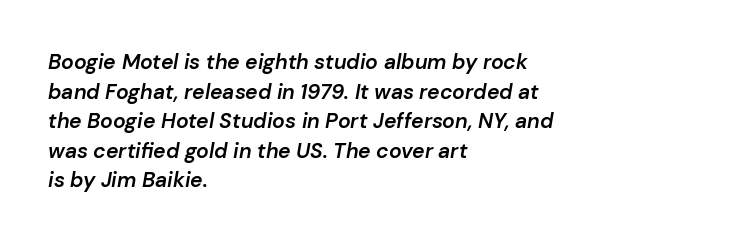
A classic flush-left, rag-right setting is used for this passage. Bare-footed words on every line. Between one letter and the next there's only the usual sliver of space. Interline gaps are of average width in this sample.
